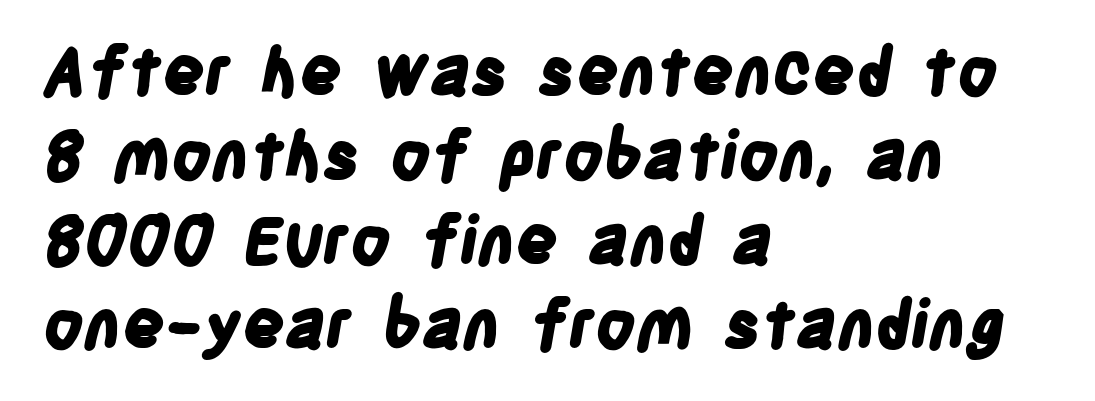
Q: Is the text bold? A: Yes.
Q: Is the typeface a serif or a sans-serif typeface? A: Sans-serif.
Q: Is the text underlined? A: No.
Q: How is the paragraph aligned? A: Left-aligned.
Q: Is the spacing between letters normal or unusually wide? A: Normal.
Q: Is the spacing between lines tight, normal or loose? A: Normal.
Q: Width (condensed, normal, or wide)? A: Condensed.
Q: Stroke contrast? A: Low.
Q: x-height? A: Large.
Q: Monospaced? A: No.
